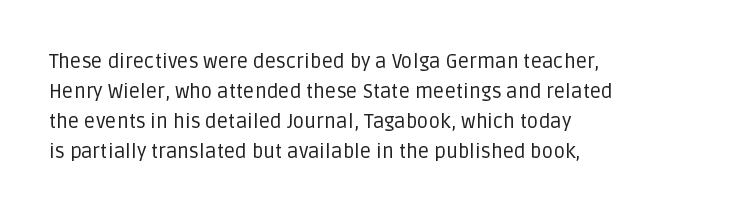
{"italic": "no", "bold": "no", "underline": "no", "align": "left", "line_spacing": "normal", "line_spacing_ratio": 1.5, "letter_spacing": "normal", "letter_spacing_em": 0.0, "glyph_px": 20}
